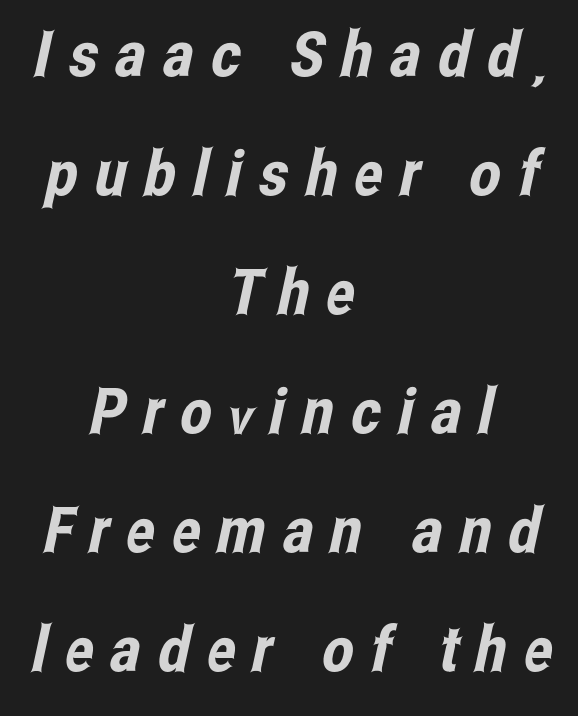
The image shows 63 px condensed sans-serif type; set centered, line spacing 1.89x, unusually wide letter spacing (+0.27 em), not underlined; low stroke contrast and a medium x-height.
